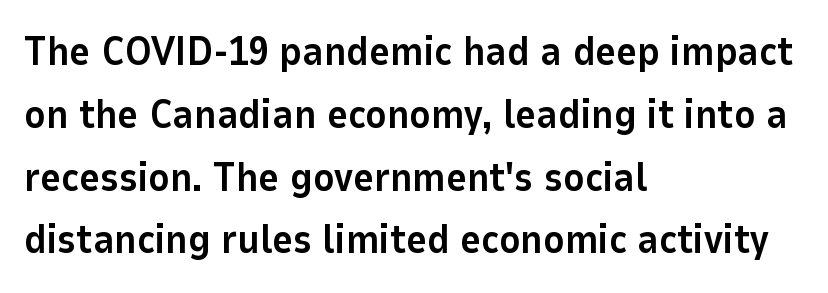
{"serif": "no", "italic": "no", "bold": "yes", "weight": "bold", "width": "normal", "stroke_contrast": "low", "x_height": "medium", "monospaced": "no", "underline": "no", "align": "left", "line_spacing": "normal", "line_spacing_ratio": 1.57, "letter_spacing": "normal", "letter_spacing_em": 0.0, "glyph_px": 40}
